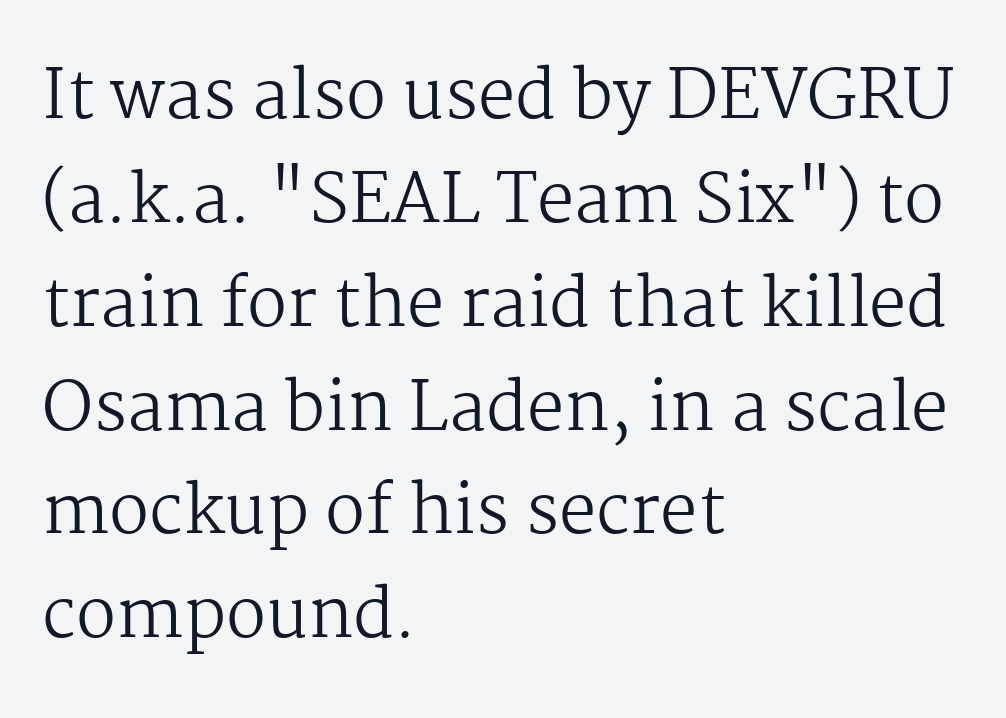
The space between consecutive lines is moderate. The strip under each line holds only bare page. Compared with a typical body face, this is equally light or lighter still. Each line starts at the same left margin while the right side varies. You can tell it's not italic because the verticals are truly vertical. Small tapered or slab feet sit at the stroke ends, so this counts as serif.
